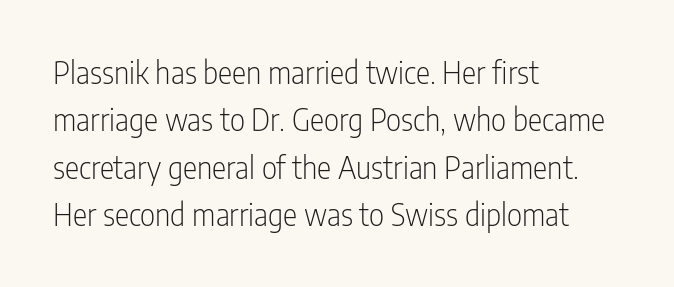
Q: Is the text bold? A: No.
Q: Is the text italic (slanted)? A: No, it is upright.
Q: Is the typeface a serif or a sans-serif typeface? A: Sans-serif.
Q: Is the text underlined? A: No.
Q: How is the paragraph aligned? A: Left-aligned.
Q: Is the spacing between letters normal or unusually wide? A: Normal.
Q: Is the spacing between lines tight, normal or loose? A: Normal.
Q: Width (condensed, normal, or wide)? A: Condensed.
Q: Stroke contrast? A: Low.
Q: x-height? A: Medium.
Q: Monospaced? A: No.
